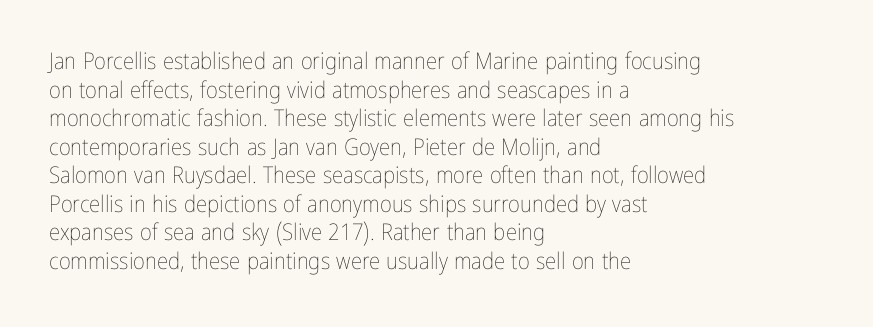
{"italic": "no", "bold": "no", "underline": "no", "align": "left", "line_spacing_ratio": 1.24, "letter_spacing": "normal", "letter_spacing_em": 0.0, "glyph_px": 23}
